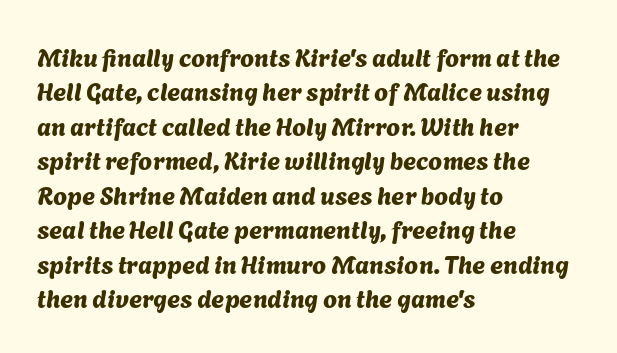
The image shows 25 px text type; set left-aligned, normal line spacing (1.38x), normal letter spacing, not underlined.
